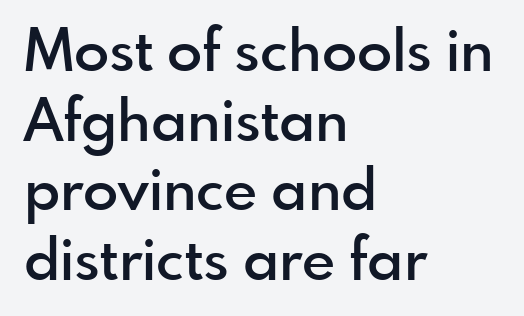
Q: Is the text bold? A: Semi-bold.
Q: Is the text italic (slanted)? A: No, it is upright.
Q: Is the typeface a serif or a sans-serif typeface? A: Sans-serif.
Q: Is the text underlined? A: No.
Q: How is the paragraph aligned? A: Left-aligned.
Q: Is the spacing between letters normal or unusually wide? A: Normal.
Q: Width (condensed, normal, or wide)? A: Normal.
Q: x-height? A: Small.
Q: Monospaced? A: No.
